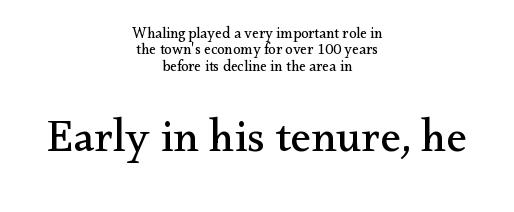
The image shows 46 px regular-weight serif type, upright; set centered, tight line spacing (1.1x), normal letter spacing, not underlined; the second (bottom) block is 3.07x larger; medium stroke contrast and a small x-height.
